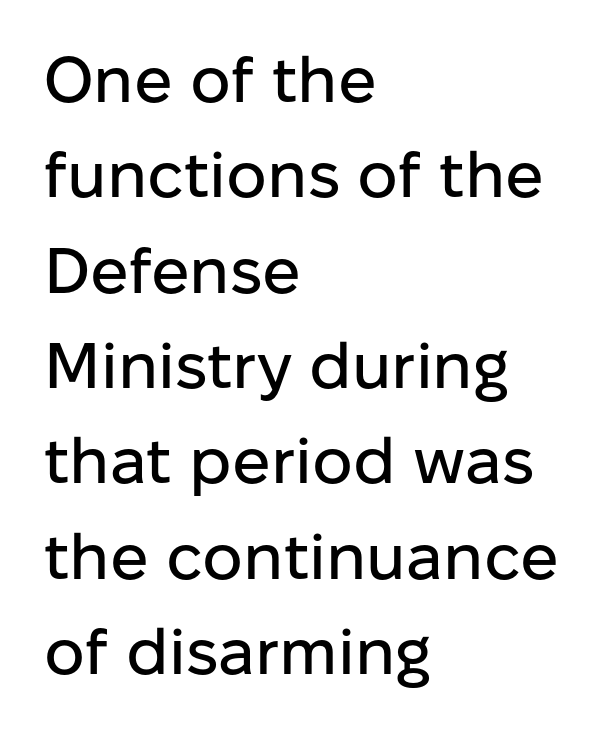
Q: Is the text italic (slanted)? A: No, it is upright.
Q: Is the typeface a serif or a sans-serif typeface? A: Sans-serif.
Q: Is the text underlined? A: No.
Q: How is the paragraph aligned? A: Left-aligned.
Q: Is the spacing between letters normal or unusually wide? A: Normal.
Q: Is the spacing between lines tight, normal or loose? A: Normal.
Q: Width (condensed, normal, or wide)? A: Normal.
Q: Stroke contrast? A: Low.
Q: x-height? A: Medium.
Q: Monospaced? A: No.
